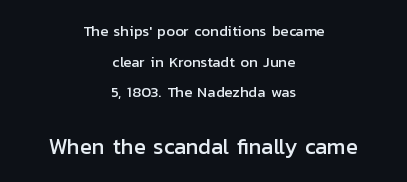
In terms of letterspacing, this is plain default setting. The area under the type is left untouched. These lines are centered, leaving both edges ragged. Notice how the stems are strictly vertical — no italics here.
